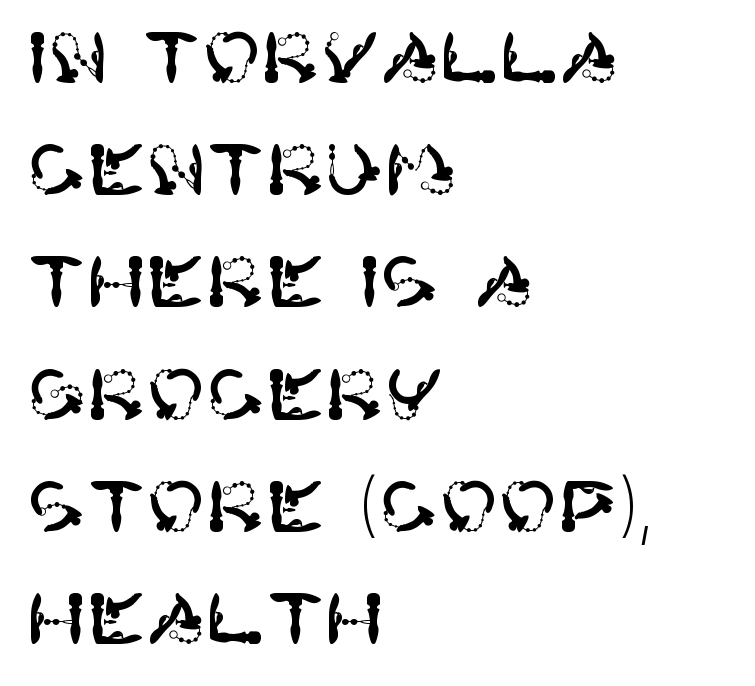
{"serif": "no", "italic": "no", "width": "normal", "stroke_contrast": "high", "x_height": "large", "underline": "no", "align": "left", "line_spacing": "normal", "line_spacing_ratio": 1.58, "letter_spacing": "normal", "letter_spacing_em": 0.0, "glyph_px": 71}
